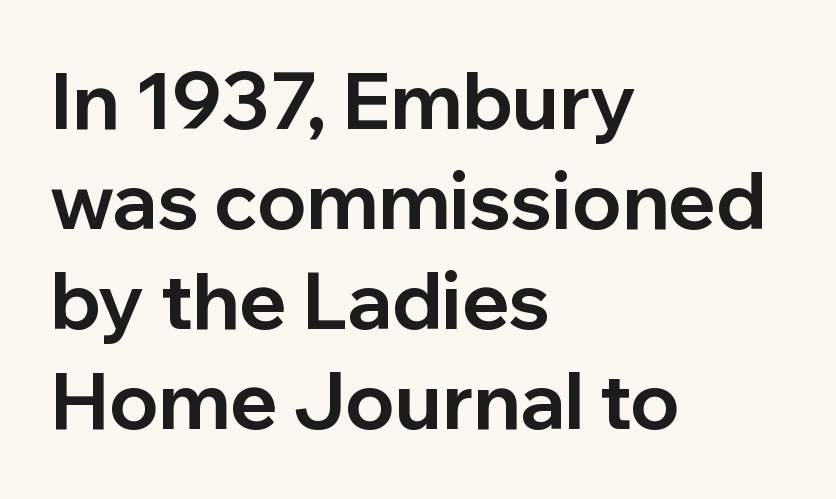
{"serif": "no", "italic": "no", "bold": "yes", "weight": "bold", "width": "normal", "stroke_contrast": "low", "x_height": "medium", "monospaced": "no", "underline": "no", "align": "left", "line_spacing": "normal", "line_spacing_ratio": 1.28, "letter_spacing": "normal", "letter_spacing_em": 0.0, "glyph_px": 78}
